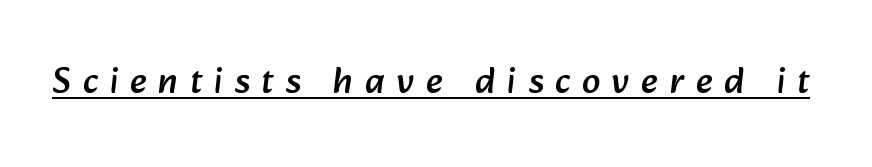
The type is letterspaced generously, with wide tracking. Looks like regular typesetting: each glyph gets only the width it needs. Letterform terminals end flat and unadorned throughout the passage. What decoration does the sample have? An underline.
